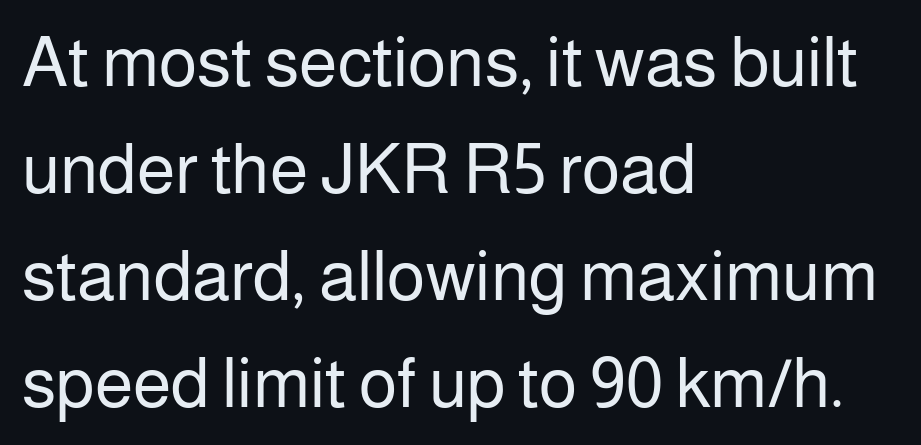
{"serif": "no", "italic": "no", "bold": "no", "weight": "regular", "width": "normal", "stroke_contrast": "low", "x_height": "medium", "monospaced": "no", "underline": "no", "align": "left", "line_spacing": "normal", "line_spacing_ratio": 1.53, "letter_spacing": "normal", "letter_spacing_em": 0.0, "glyph_px": 70}
